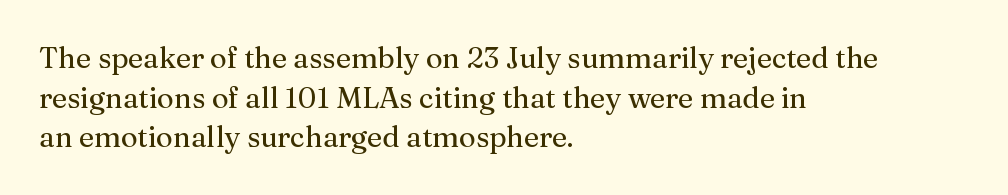
How are the letters spaced? Ordinarily, with no added tracking. Is the type heavy? It reads as light-to-regular instead. The rendering uses natural spacing where letterforms have individual widths. These lines are composed in type with serifs.
